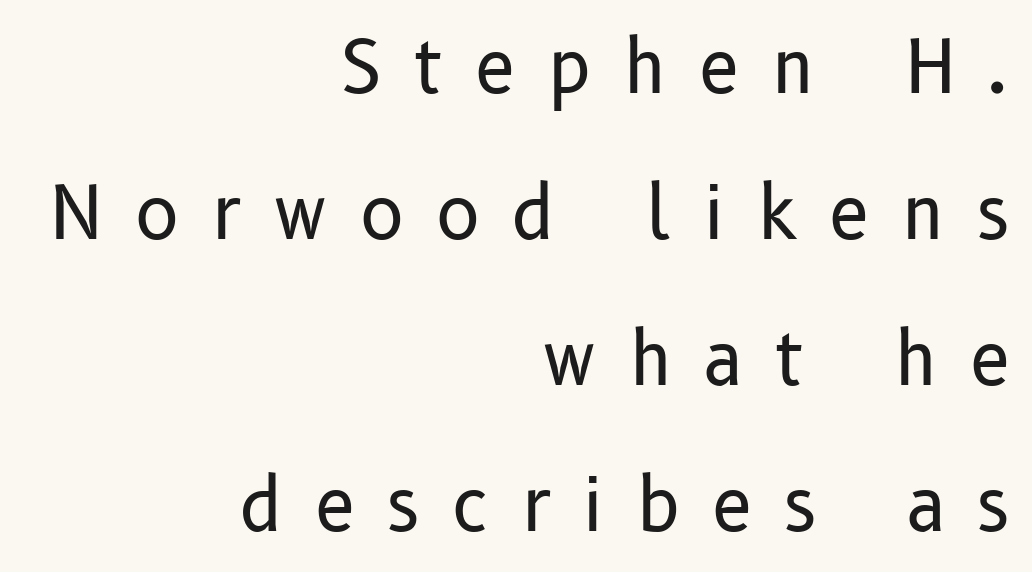
Q: Is the text bold? A: No.
Q: Is the text italic (slanted)? A: No, it is upright.
Q: Is the typeface a serif or a sans-serif typeface? A: Sans-serif.
Q: Is the text underlined? A: No.
Q: How is the paragraph aligned? A: Right-aligned.
Q: Is the spacing between letters normal or unusually wide? A: Unusually wide.
Q: Is the spacing between lines tight, normal or loose? A: Loose.
Q: Width (condensed, normal, or wide)? A: Normal.
Q: Stroke contrast? A: Low.
Q: x-height? A: Medium.
Q: Monospaced? A: No.
